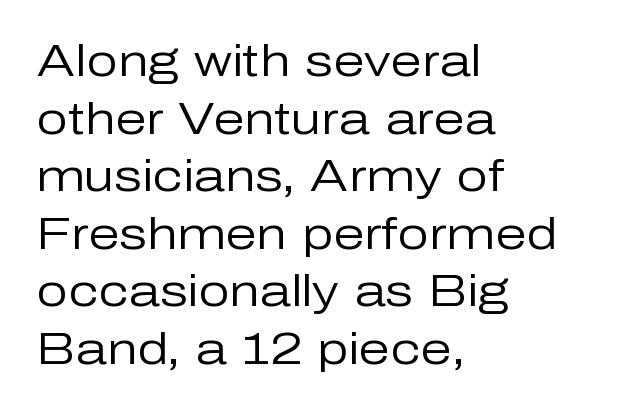
Q: Is the text bold? A: No.
Q: Is the text italic (slanted)? A: No, it is upright.
Q: Is the typeface a serif or a sans-serif typeface? A: Sans-serif.
Q: Is the text underlined? A: No.
Q: How is the paragraph aligned? A: Left-aligned.
Q: Is the spacing between letters normal or unusually wide? A: Normal.
Q: Is the spacing between lines tight, normal or loose? A: Normal.
Q: Width (condensed, normal, or wide)? A: Normal.
Q: Stroke contrast? A: Low.
Q: x-height? A: Medium.
Q: Monospaced? A: No.
